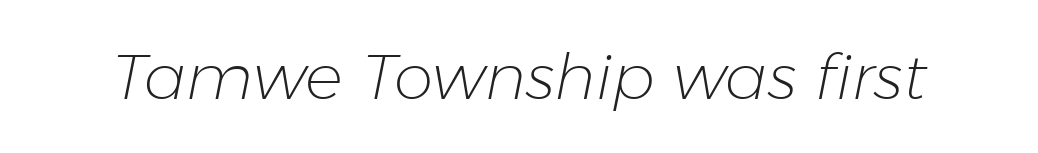
Q: Is the text bold? A: No.
Q: Is the text italic (slanted)? A: Yes, it leans right by about 11 degrees.
Q: Is the text underlined? A: No.
Q: Is the spacing between letters normal or unusually wide? A: Normal.
Q: Width (condensed, normal, or wide)? A: Normal.
Q: Stroke contrast? A: Low.
Q: x-height? A: Medium.
Q: Monospaced? A: No.
